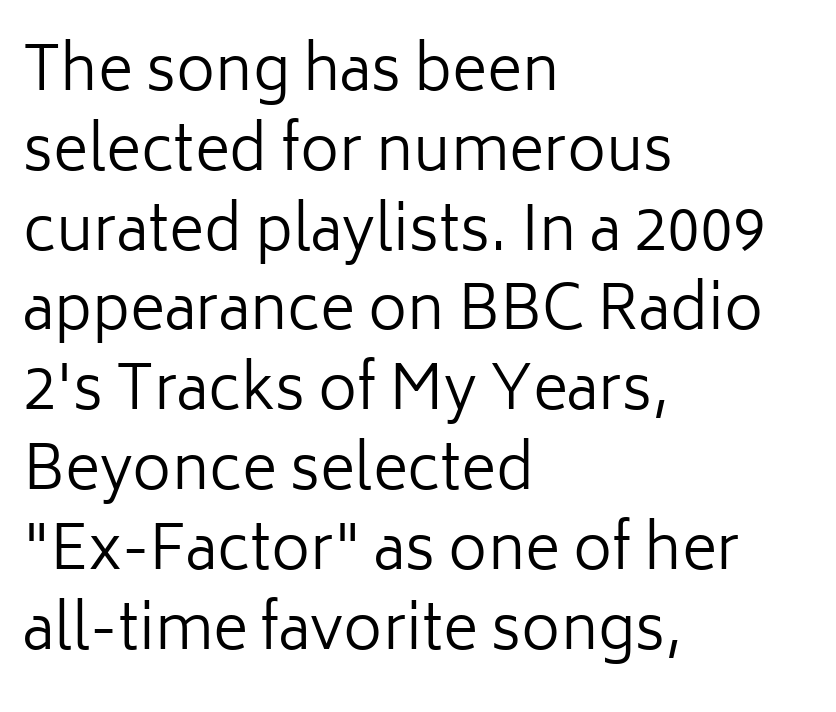
Look at the tracking — it's just the regular setting, nothing added. No extra ink here — the face is not bold. The axis of the letterforms is exactly vertical. The strip under each line holds only bare page. Line beginnings align vertically; line endings do not. Looks like regular typesetting: each glyph gets only the width it needs.
